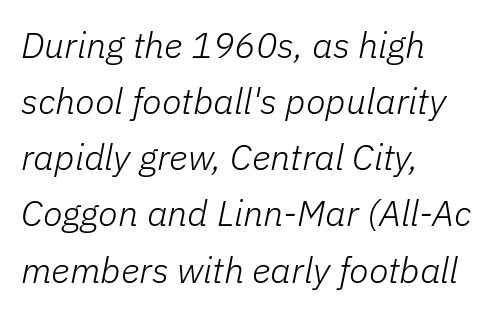
The image shows 36 px light type, italic (leaning right); set left-aligned, normal line spacing (1.56x), normal letter spacing, not underlined; low stroke contrast and a medium x-height.
